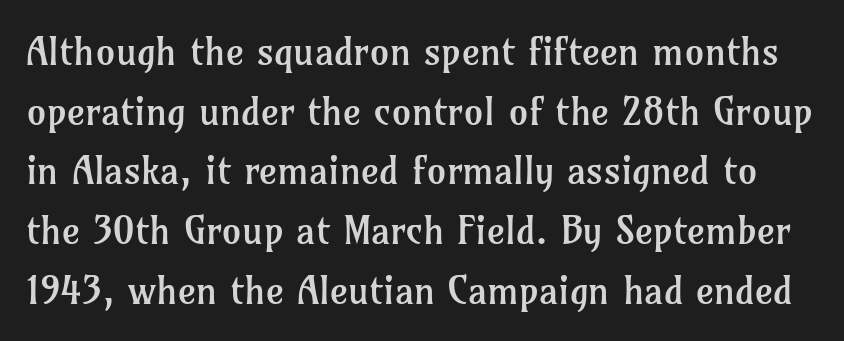
Q: Is the text bold? A: No.
Q: Is the text italic (slanted)? A: No, it is upright.
Q: Is the typeface a serif or a sans-serif typeface? A: Serif.
Q: Is the text underlined? A: No.
Q: Is the spacing between letters normal or unusually wide? A: Normal.
Q: Is the spacing between lines tight, normal or loose? A: Normal.
Q: Width (condensed, normal, or wide)? A: Normal.
Q: Stroke contrast? A: Low.
Q: x-height? A: Medium.
Q: Monospaced? A: No.
